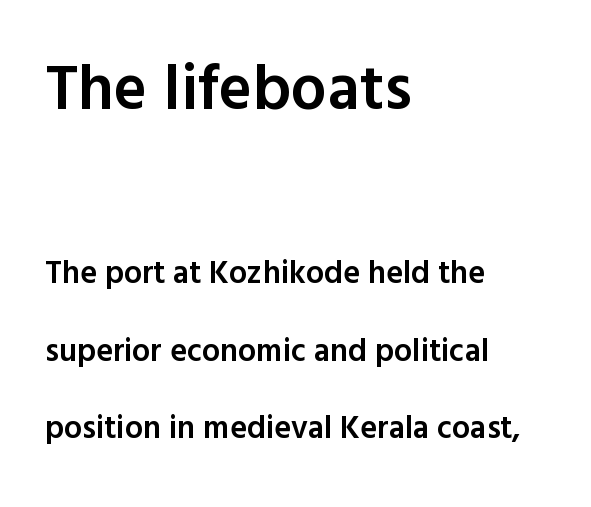
The image shows 64 px semibold sans-serif type, upright; set left-aligned, loose line spacing (2.42x), normal letter spacing, not underlined; the first (top) block is 2.0x larger; a medium x-height.
